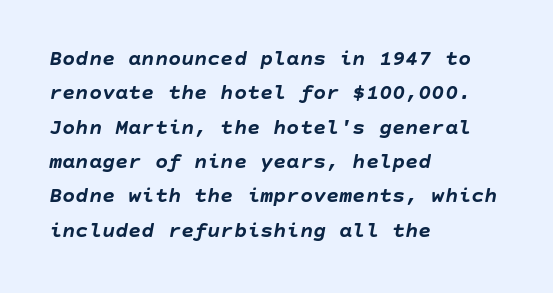
Tall strokes in this sample are angled rather than plumb. The line-height multiplier appears to be the usual default. No word sits above an underline. This sample uses plain, unmodified letter spacing. Left-aligned paragraph, ragged on the right. You'd pick this weight for a headline — it's a proper bold.
